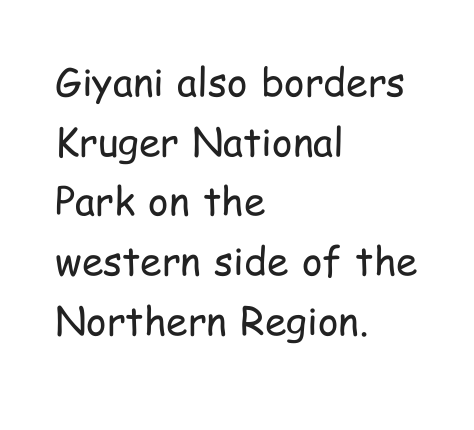
Reading down the block, your eye returns to a fixed left position each line. It's the straight-up-and-down kind of type. Baseline-to-baseline distance is the conventional proportion of letter height. Varying glyph widths throughout — classic text-font behaviour. Counters stay open thanks to moderate or lighter strokes.
